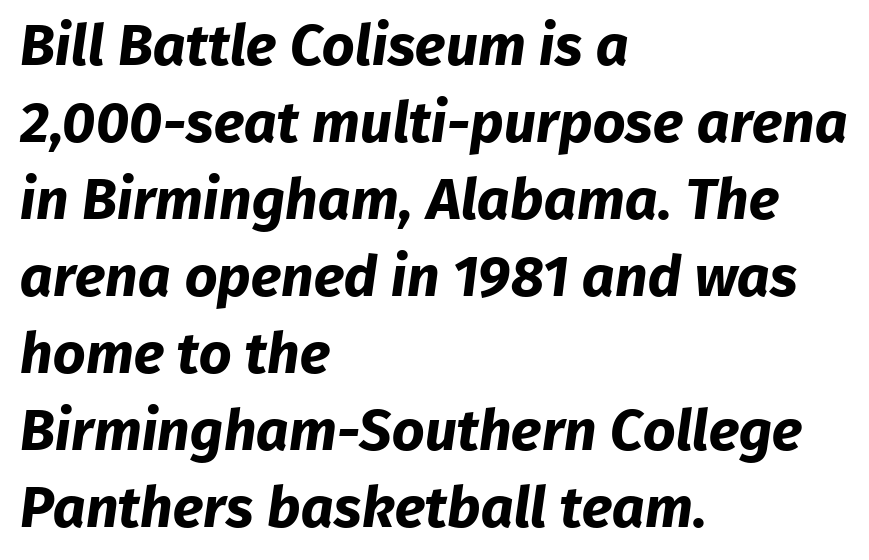
Q: Is the text bold? A: Yes.
Q: Is the typeface a serif or a sans-serif typeface? A: Sans-serif.
Q: Is the text underlined? A: No.
Q: How is the paragraph aligned? A: Left-aligned.
Q: Is the spacing between letters normal or unusually wide? A: Normal.
Q: Is the spacing between lines tight, normal or loose? A: Normal.
Q: Width (condensed, normal, or wide)? A: Normal.
Q: Stroke contrast? A: Low.
Q: x-height? A: Medium.
Q: Monospaced? A: No.
